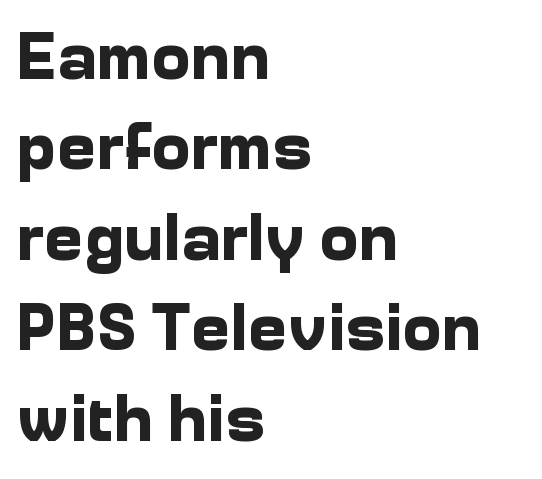
{"serif": "no", "italic": "no", "bold": "yes", "weight": "bold", "width": "normal", "stroke_contrast": "low", "x_height": "medium", "monospaced": "no", "underline": "no", "align": "left", "line_spacing": "normal", "line_spacing_ratio": 1.35, "letter_spacing": "normal", "letter_spacing_em": 0.0, "glyph_px": 67}
